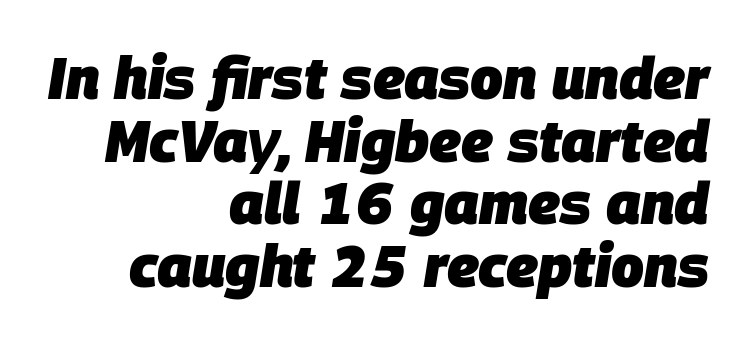
{"italic": "yes", "lean": "right", "slant_degrees": 9, "bold": "yes", "weight": "heavy", "width": "normal", "stroke_contrast": "low", "x_height": "large", "monospaced": "no", "underline": "no", "align": "right", "line_spacing": "tight", "line_spacing_ratio": 1.08, "letter_spacing": "normal", "letter_spacing_em": 0.0, "glyph_px": 58}
